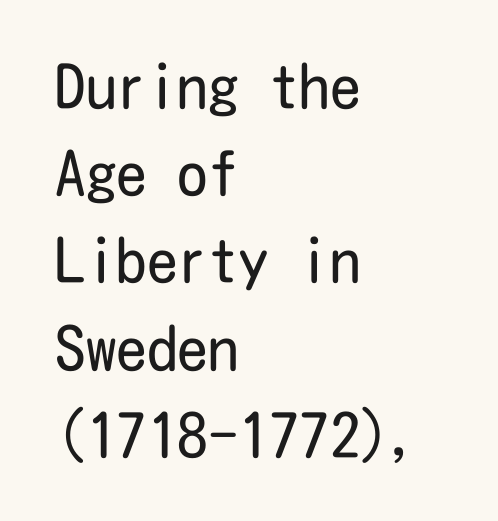
{"serif": "no", "italic": "no", "bold": "no", "weight": "regular", "width": "condensed", "stroke_contrast": "low", "x_height": "medium", "underline": "no", "align": "left", "line_spacing": "normal", "line_spacing_ratio": 1.43, "letter_spacing": "normal", "letter_spacing_em": 0.0, "glyph_px": 61}
